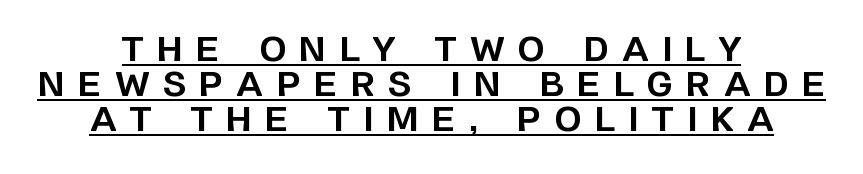
The image shows 34 px bold sans-serif type, upright; set centered, tight line spacing (1.03x), unusually wide letter spacing (+0.4 em), underlined; low stroke contrast and a large x-height.
